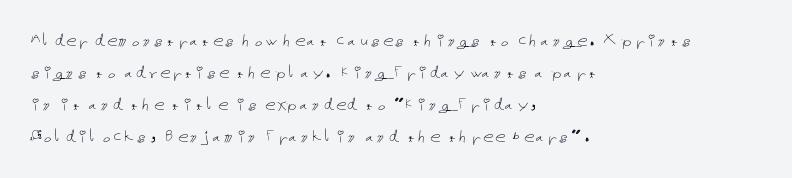
Vertical strokes here are truly vertical. The paragraph has a hard left edge and a soft right edge. The rendering uses a moderate line-height, typical for paragraphs. The cut favours lightness, reaching ordinary text weight at its darkest.
